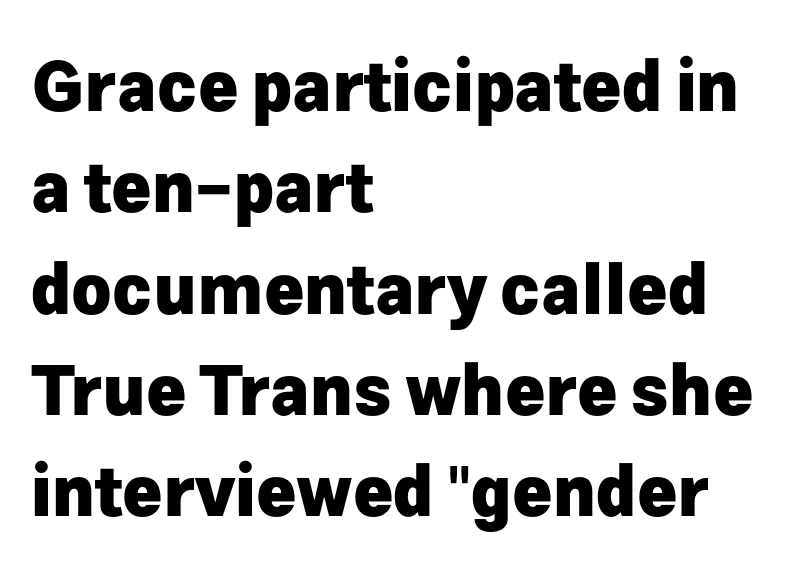
The image shows 68 px heavy sans-serif type, upright; set left-aligned, normal line spacing (1.49x), normal letter spacing, not underlined; low stroke contrast and a medium x-height.
